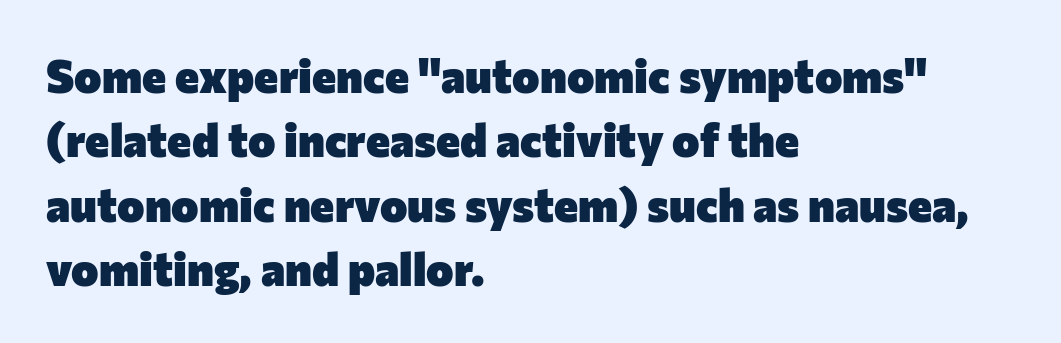
The image shows 46 px heavy sans-serif type, upright; set left-aligned, normal line spacing (1.4x), normal letter spacing, not underlined; low stroke contrast and a medium x-height.
